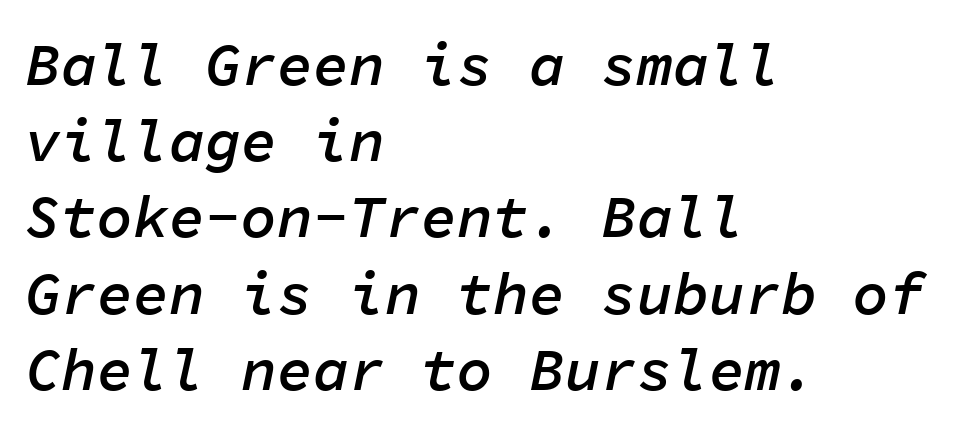
The image shows 60 px semibold type, italic (leaning right), monospaced; set left-aligned, normal line spacing (1.27x), normal letter spacing, not underlined; low stroke contrast and a medium x-height.
